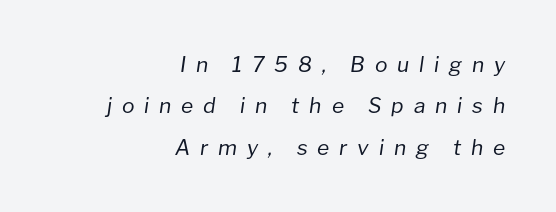
The image shows 21 px text type, italic (leaning right); set right-aligned, loose line spacing (1.97x), unusually wide letter spacing (+0.47 em), not underlined.
